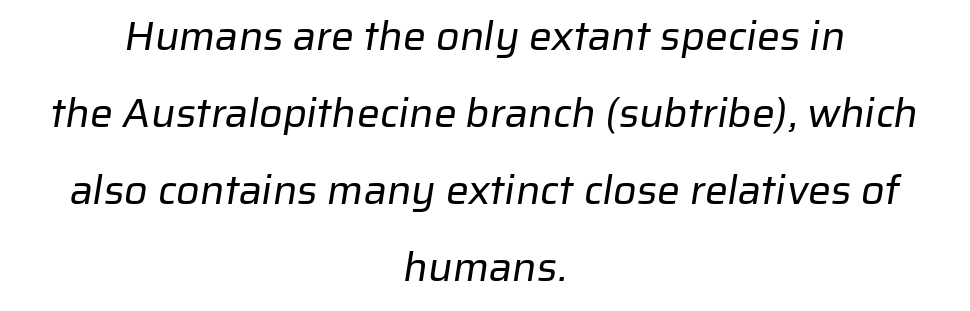
The image shows 41 px regular-weight sans-serif type; set centered, line spacing 1.88x, normal letter spacing, not underlined; low stroke contrast and a medium x-height.
